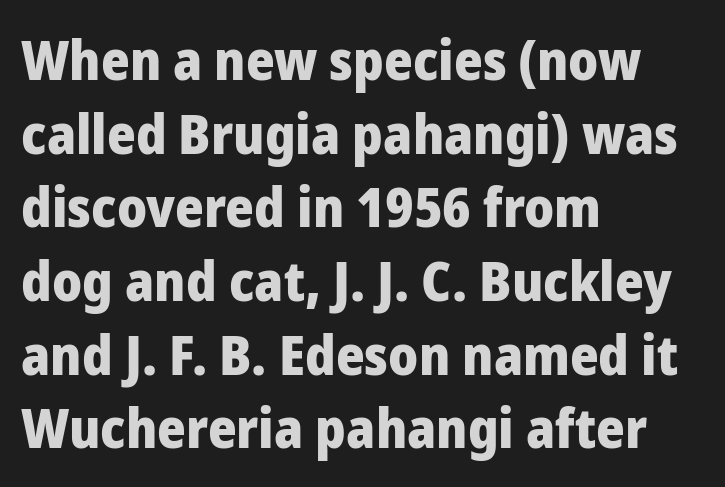
The image shows 55 px heavy sans-serif type, upright; set left-aligned, normal line spacing (1.34x), normal letter spacing, not underlined; low stroke contrast and a medium x-height.
